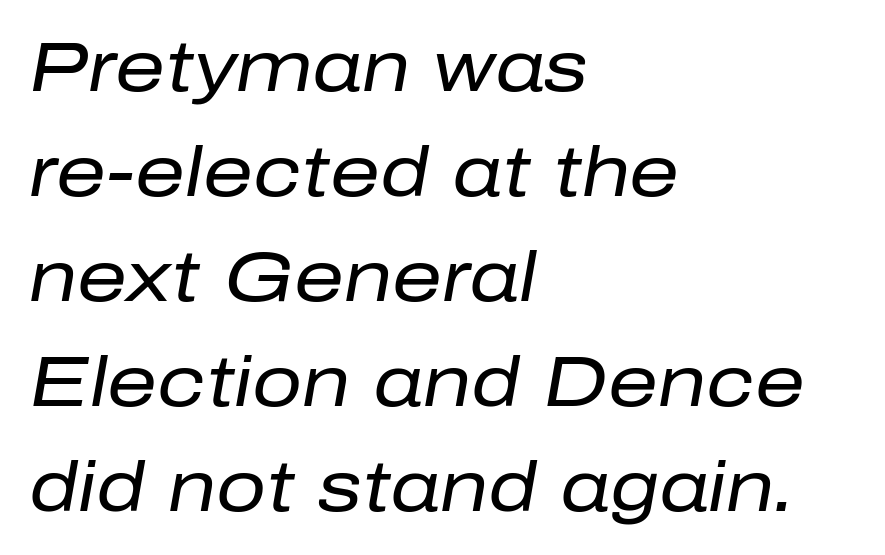
The image shows 70 px regular-weight type, italic (leaning right); set left-aligned, normal line spacing (1.5x), normal letter spacing, not underlined; low stroke contrast and a medium x-height.
